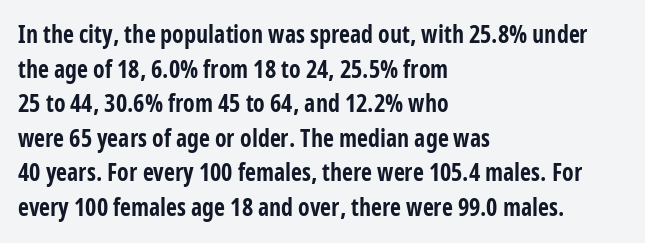
{"italic": "no", "bold": "yes", "underline": "no", "align": "left", "line_spacing": "normal", "line_spacing_ratio": 1.44, "letter_spacing": "normal", "letter_spacing_em": 0.0, "glyph_px": 24}
